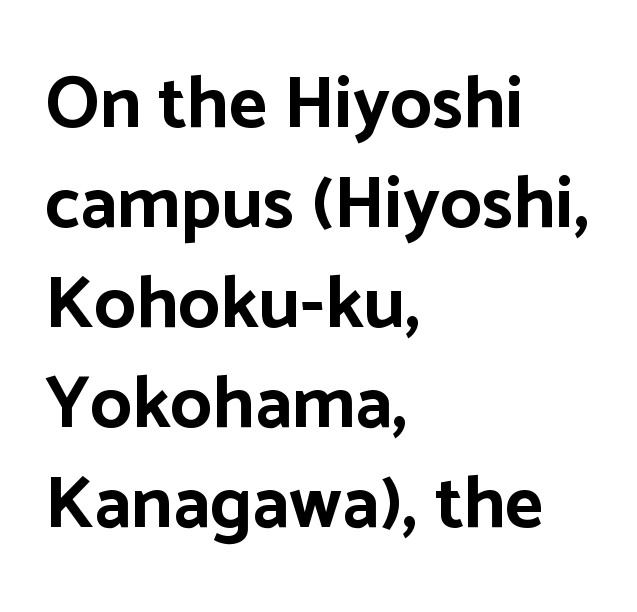
Character widths vary here, with narrow letters taking less room than wide ones. This rendering leaves character spacing at its baseline value. The string is rendered with underlining switched off. Every character sits straight up, as roman type does. The letters carry no serifs — their stems end cleanly without finishing strokes.
